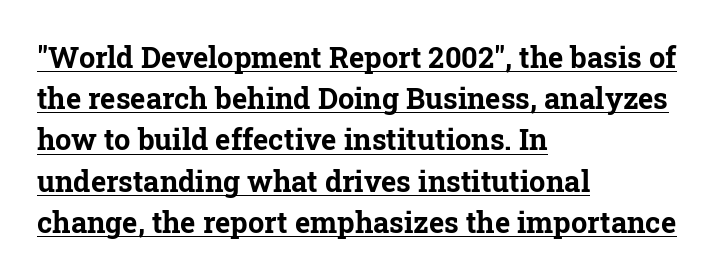
The image shows 29 px bold serif type, upright; set left-aligned, normal line spacing (1.42x), normal letter spacing, underlined; low stroke contrast and a medium x-height.
